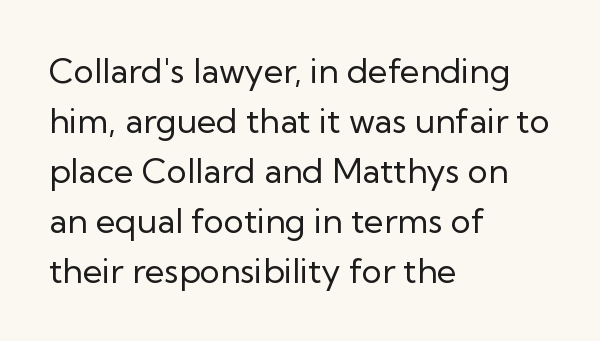
Nope, no serifs anywhere on these letters. Leading: standard. The string is rendered with underlining switched off. Here the designer chose a conventional face with non-uniform glyph widths. No extra ink here — the face is not bold. The letters sit at their default tracking, neither squeezed nor spread.
